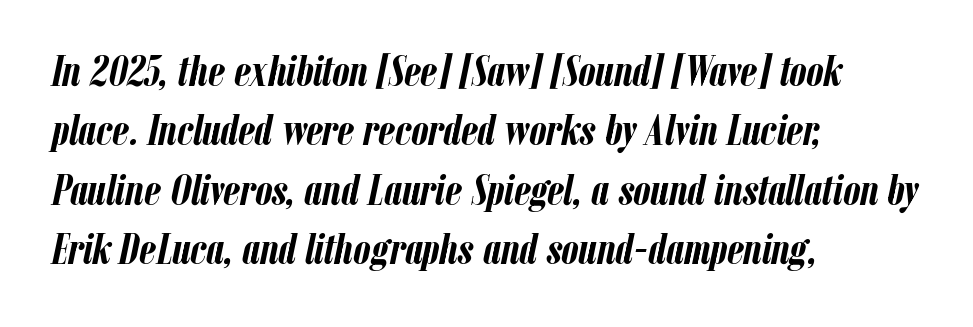
The gap between lines stays unmarked. Horizontal alignment here is leftward, the default for most running prose. Look at the tracking — it's just the regular setting, nothing added. Spacing verdict: proportional, widths tailored to each character.
